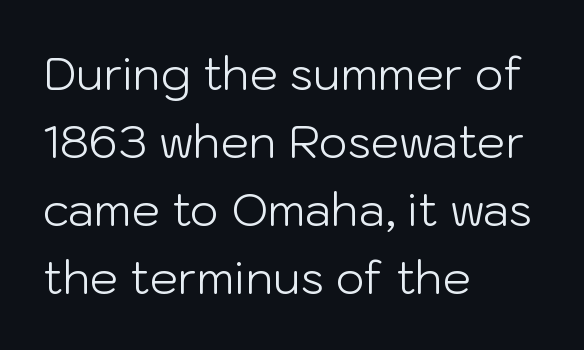
The text was rendered using a sans face with plain stroke endings. Each word holds together tightly as a unit, with standard inter-letter gaps. Each row of text sits above clean, open space. Compared with a typical body face, this is equally light or lighter still. The rows are spaced the way most documents space them.
